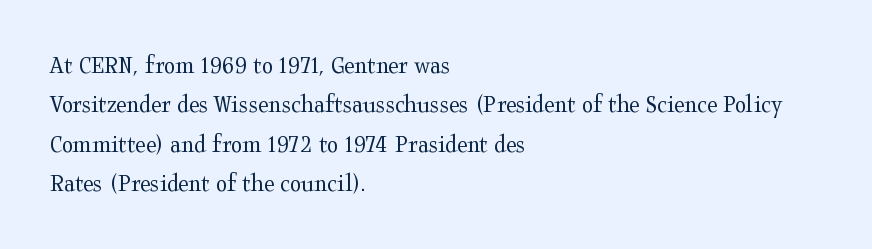
The image shows 26 px text type, upright; set left-aligned, normal line spacing (1.51x), normal letter spacing, not underlined.
